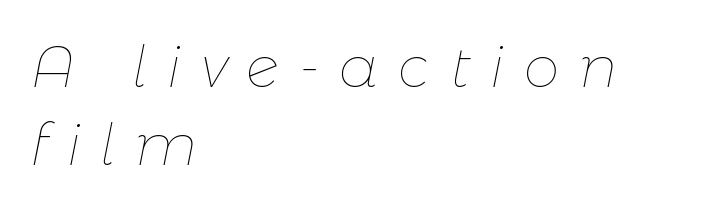
{"italic": "yes", "lean": "right", "slant_degrees": 11, "bold": "no", "weight": "thin", "width": "normal", "stroke_contrast": "low", "x_height": "medium", "monospaced": "no", "underline": "no", "align": "left", "line_spacing": "normal", "line_spacing_ratio": 1.37, "letter_spacing": "wide", "letter_spacing_em": 0.35, "glyph_px": 57}
